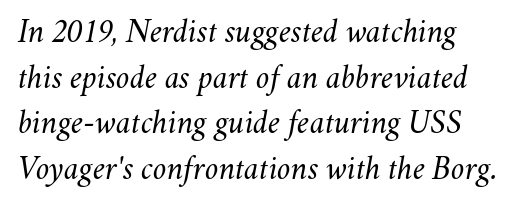
The image shows 33 px regular-weight type, italic (leaning right); set normal line spacing (1.38x), normal letter spacing, not underlined; medium stroke contrast and a small x-height.
